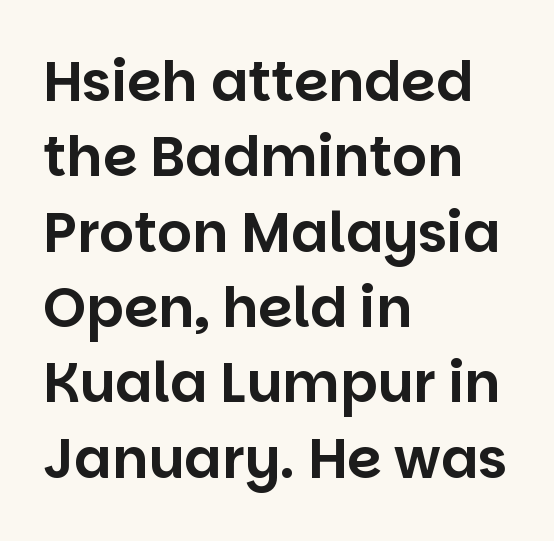
Q: Is the text italic (slanted)? A: No, it is upright.
Q: Is the typeface a serif or a sans-serif typeface? A: Sans-serif.
Q: Is the text underlined? A: No.
Q: How is the paragraph aligned? A: Left-aligned.
Q: Is the spacing between letters normal or unusually wide? A: Normal.
Q: Is the spacing between lines tight, normal or loose? A: Normal.
Q: Width (condensed, normal, or wide)? A: Normal.
Q: Stroke contrast? A: Low.
Q: x-height? A: Large.
Q: Monospaced? A: No.
